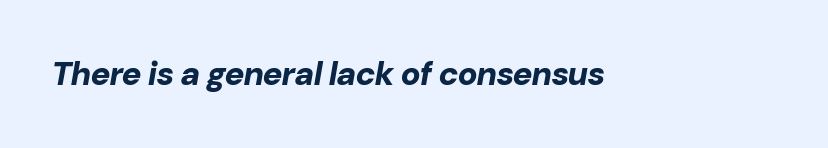
{"italic": "yes", "lean": "right", "slant_degrees": 10, "bold": "yes", "weight": "bold", "width": "normal", "stroke_contrast": "low", "x_height": "medium", "monospaced": "no", "underline": "no", "letter_spacing": "normal", "letter_spacing_em": 0.0, "glyph_px": 33}
